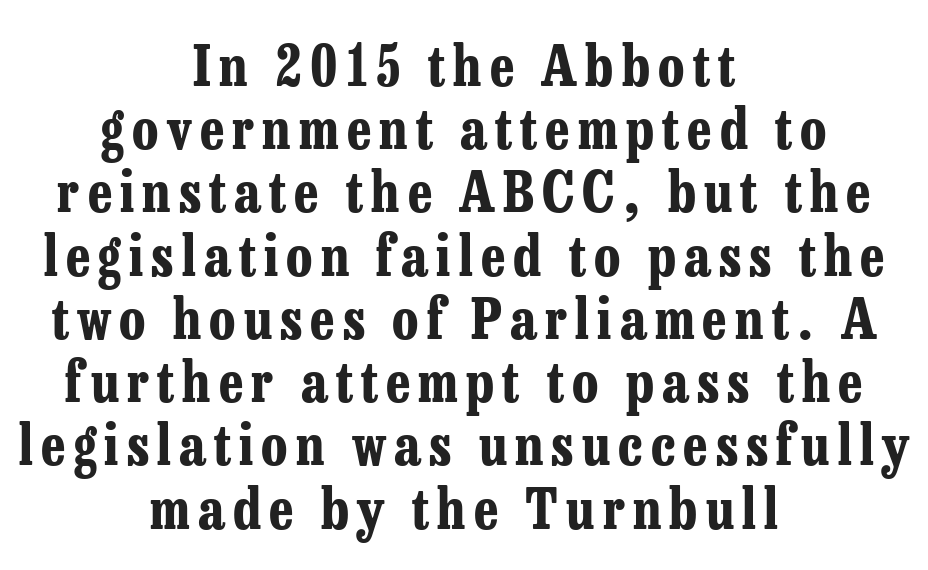
Posture: vertical. You could not count columns in this text — the font is proportionally spaced. Check the space under the baseline: it is left empty. The strokes are fattened all the way to bold. Leading is clearly below the norm, producing a dense column.
